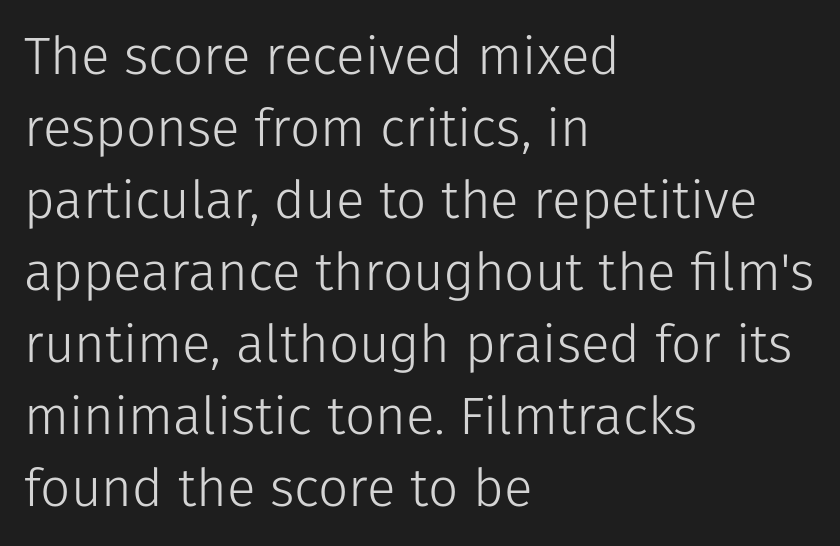
{"serif": "no", "italic": "no", "bold": "no", "weight": "light", "width": "normal", "stroke_contrast": "low", "x_height": "medium", "monospaced": "no", "underline": "no", "align": "left", "line_spacing": "normal", "line_spacing_ratio": 1.36, "letter_spacing": "normal", "letter_spacing_em": 0.0, "glyph_px": 53}
